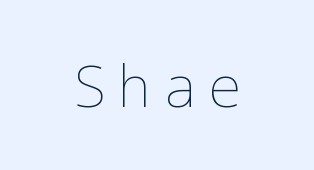
Each word looks stretched out because of the extra space between its letters. Lines of text with bare space underneath. Characters remain perfectly vertical along every line. Is the stroke heavy? The answer is a plain regular-or-lighter.
